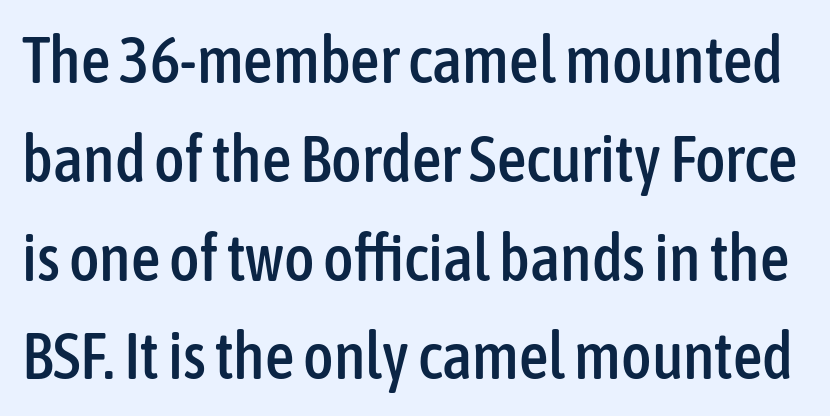
Q: Is the text italic (slanted)? A: No, it is upright.
Q: Is the typeface a serif or a sans-serif typeface? A: Sans-serif.
Q: Is the text underlined? A: No.
Q: Is the spacing between letters normal or unusually wide? A: Normal.
Q: Is the spacing between lines tight, normal or loose? A: Normal.
Q: Width (condensed, normal, or wide)? A: Condensed.
Q: Stroke contrast? A: Low.
Q: x-height? A: Medium.
Q: Monospaced? A: No.
